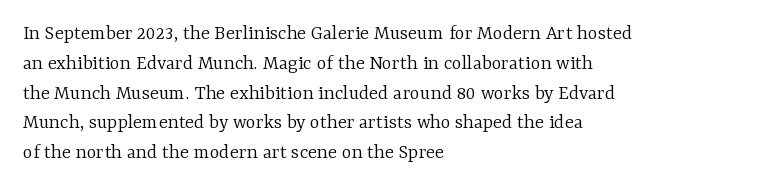
The image shows 21 px text type, upright; set left-aligned, normal line spacing (1.42x), normal letter spacing, not underlined.
